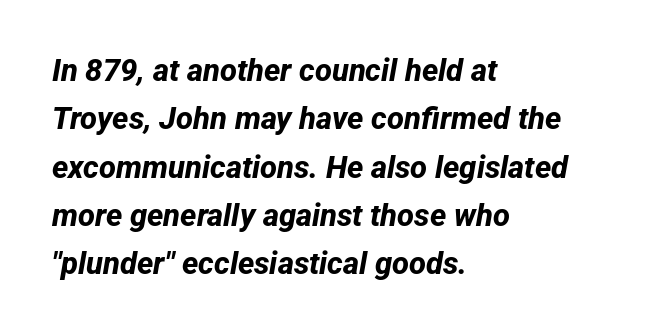
{"serif": "no", "bold": "yes", "weight": "bold", "width": "normal", "stroke_contrast": "low", "x_height": "medium", "monospaced": "no", "underline": "no", "align": "left", "line_spacing": "normal", "line_spacing_ratio": 1.56, "letter_spacing": "normal", "letter_spacing_em": 0.0, "glyph_px": 31}
